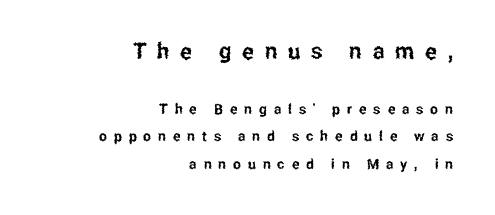
If you drew a ruler down the right edge, every line would touch it. Vertical strokes here are truly vertical. The strip under each line holds only bare page. Is the letter spacing exaggerated? Yes — the characters are pushed far apart.
